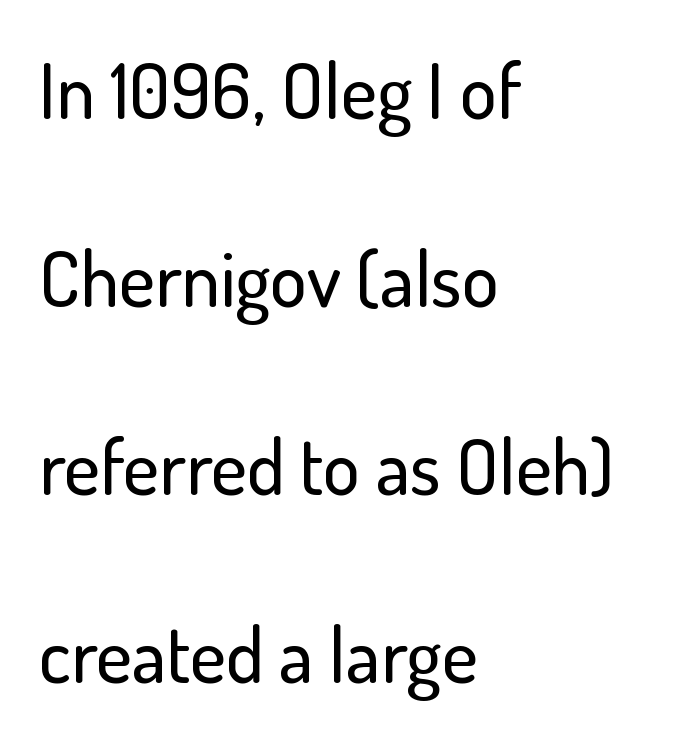
{"serif": "no", "italic": "no", "width": "normal", "stroke_contrast": "low", "x_height": "small", "monospaced": "no", "underline": "no", "align": "left", "line_spacing": "loose", "line_spacing_ratio": 2.44, "letter_spacing": "normal", "letter_spacing_em": 0.0, "glyph_px": 77}
